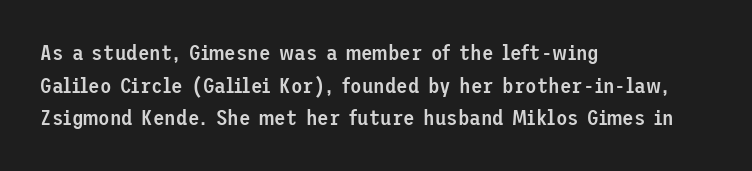
Decoration check: the copy has no underline. If you drew a ruler down the left edge, every line would touch it. How would I describe the line gaps? Plain and ordinary. The characters look somewhat weighty, a semibold short of true bold. Ordinary non-slanted type is in use.
